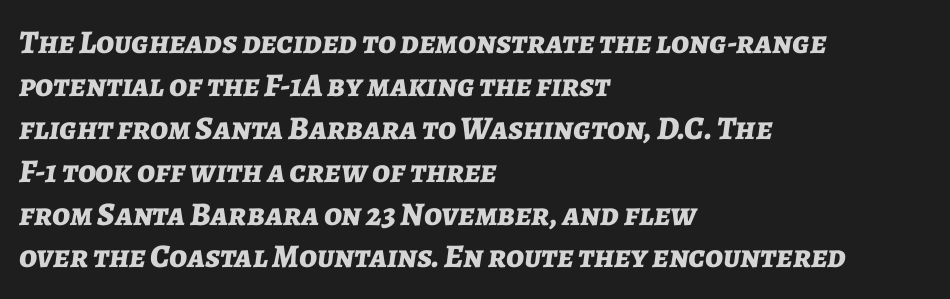
Spacing verdict: proportional, widths tailored to each character. A classic flush-left, rag-right setting is used for this passage. No extra tracking has been applied to these lines. What weight is shown? A full bold with thick strokes. The letters are slanted; this is an italic face.
